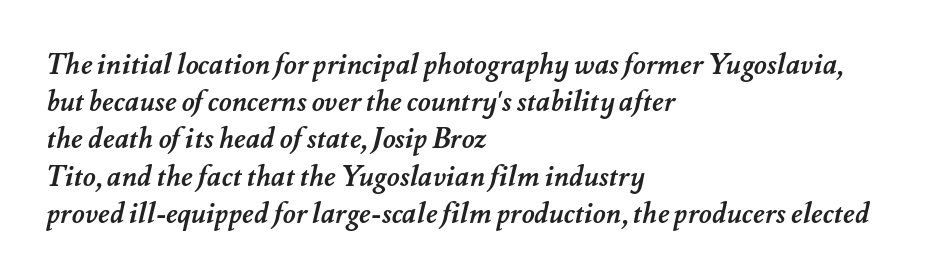
A typesetter would call this proportional, since set widths differ per character. The setting favours the left margin, as ordinary paragraphs usually do. The passage shown has conventional tracking throughout. How would I describe the line gaps? Plain and ordinary. Weight check: bold — yes, fully. Underlining? Definitely not there.
